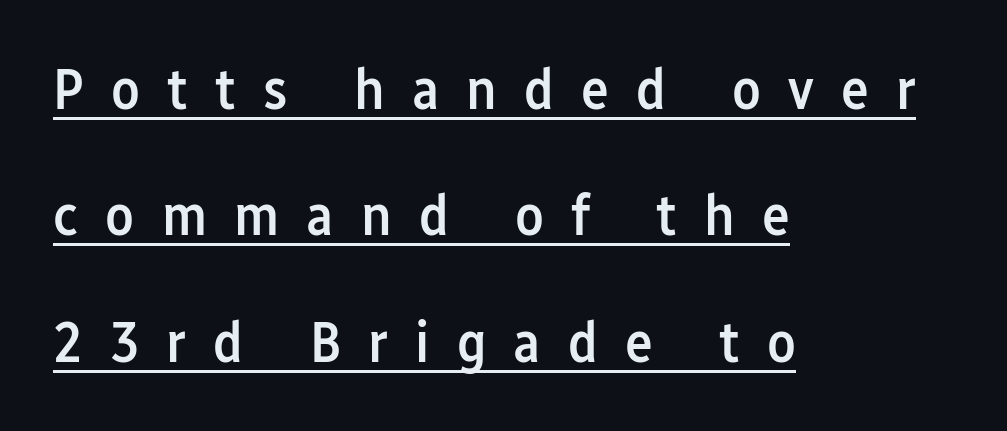
The image shows 59 px semibold, condensed sans-serif type, upright; set left-aligned, loose line spacing (2.14x), unusually wide letter spacing (+0.46 em), underlined; low stroke contrast and a medium x-height.
